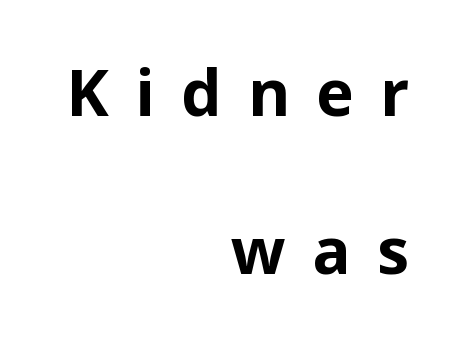
The image shows 64 px bold sans-serif type, upright; set right-aligned, loose line spacing (2.47x), unusually wide letter spacing (+0.41 em), not underlined; low stroke contrast and a medium x-height.
